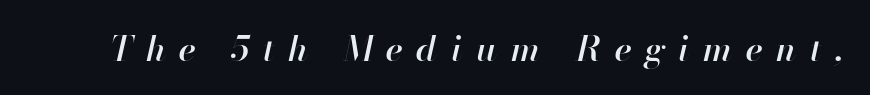
{"italic": "yes", "lean": "right", "slant_degrees": 13, "bold": "semi", "weight": "semibold", "width": "normal", "stroke_contrast": "high", "x_height": "small", "monospaced": "no", "underline": "no", "letter_spacing": "wide", "letter_spacing_em": 0.4, "glyph_px": 34}
